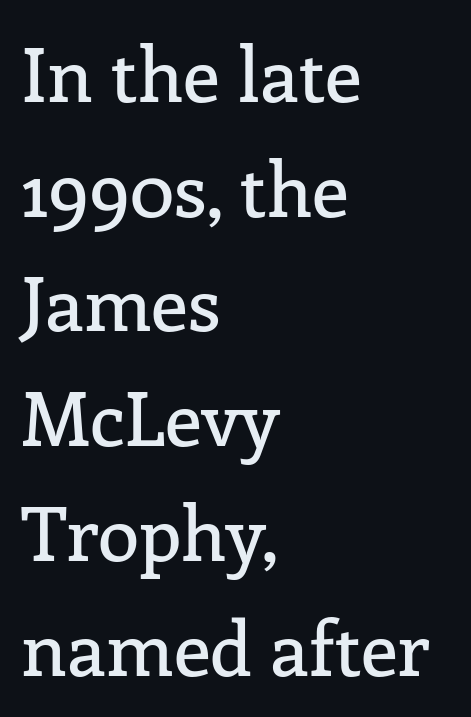
{"serif": "yes", "italic": "no", "width": "normal", "stroke_contrast": "low", "x_height": "medium", "monospaced": "no", "underline": "no", "align": "left", "line_spacing": "normal", "line_spacing_ratio": 1.53, "letter_spacing": "normal", "letter_spacing_em": 0.0, "glyph_px": 75}
